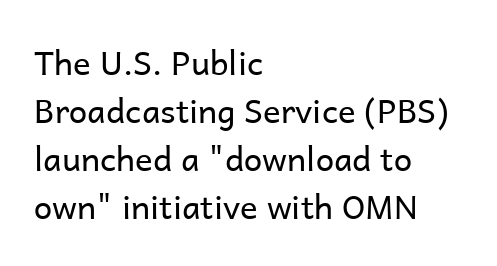
{"serif": "no", "italic": "no", "bold": "no", "weight": "regular", "width": "normal", "stroke_contrast": "low", "x_height": "medium", "monospaced": "no", "underline": "no", "align": "left", "line_spacing": "normal", "line_spacing_ratio": 1.45, "letter_spacing": "normal", "letter_spacing_em": 0.0, "glyph_px": 33}
